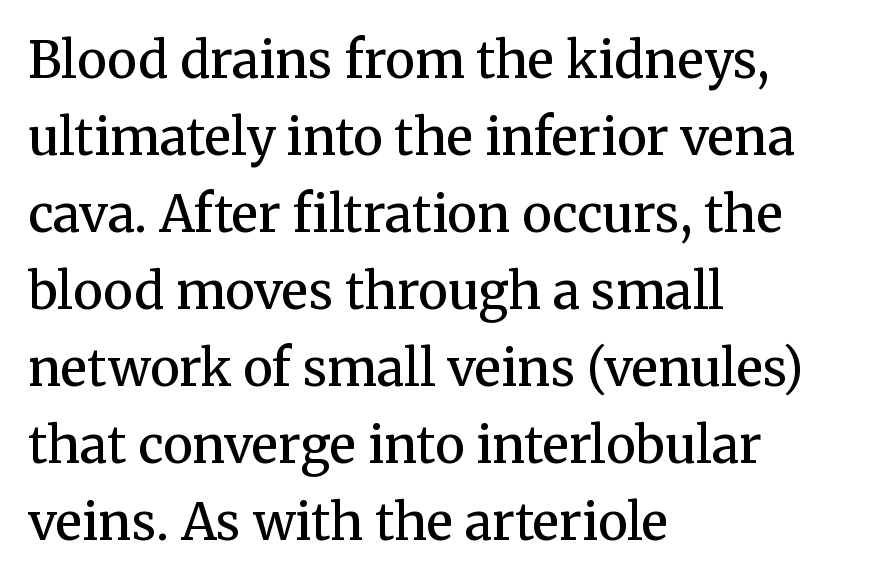
The image shows 50 px semibold serif type, upright; set left-aligned, normal line spacing (1.54x), normal letter spacing, not underlined; medium stroke contrast and a medium x-height.
